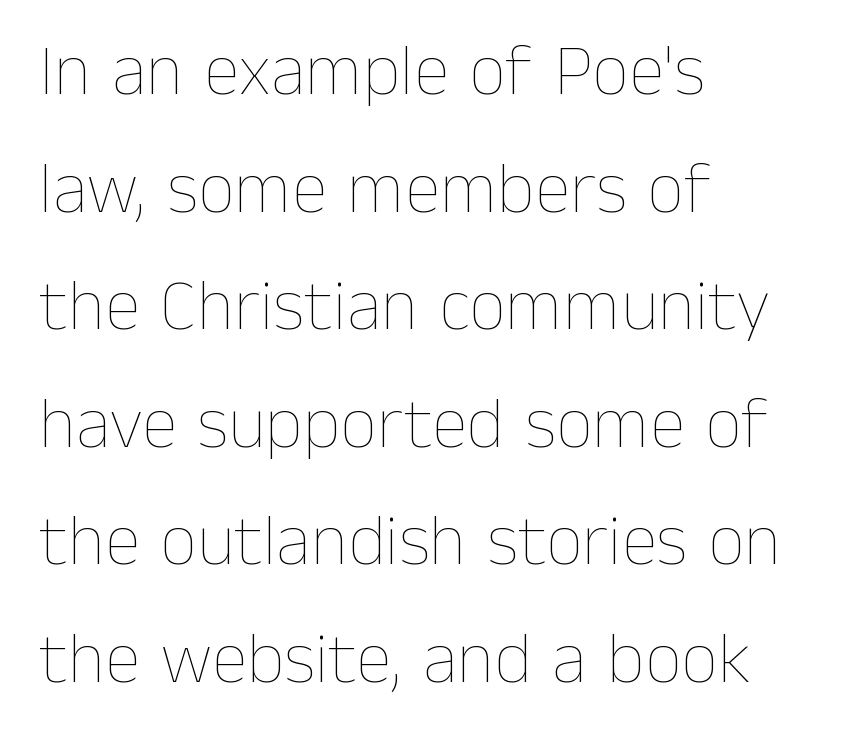
Descender tails drop into unmarked territory. Does the lettering tilt? It doesn't — this is upright. Caption: multi-line text, flush left, ragged right. The designer left line spacing at the default. Stroke mass is kept to a normal reading level or below.
